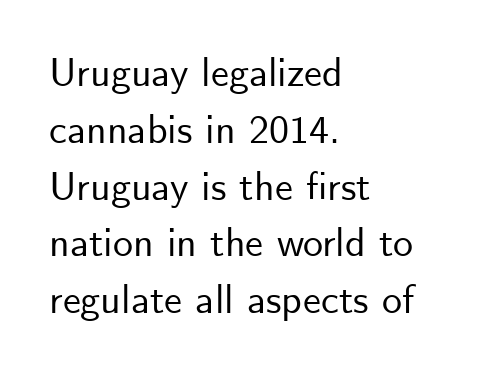
You could call the tracking neutral — neither tight nor loose. The lines in this sample share a left origin and differ only in where they stop. The letters stand upright; this is a roman face. The rendering uses natural spacing where letterforms have individual widths. What kind of face is this? One without serifs — a sans.
